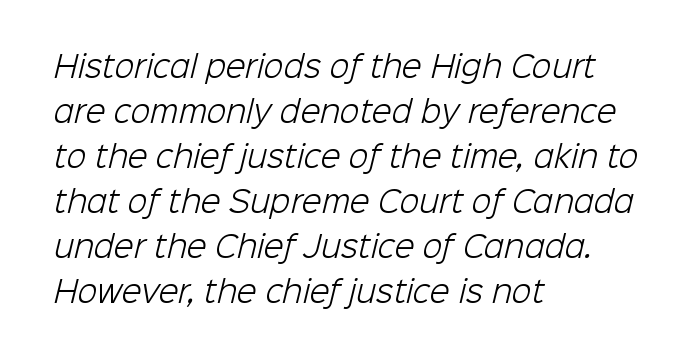
Q: Is the text bold? A: No.
Q: Is the typeface a serif or a sans-serif typeface? A: Sans-serif.
Q: Is the text underlined? A: No.
Q: How is the paragraph aligned? A: Left-aligned.
Q: Is the spacing between letters normal or unusually wide? A: Normal.
Q: Is the spacing between lines tight, normal or loose? A: Normal.
Q: Width (condensed, normal, or wide)? A: Normal.
Q: Stroke contrast? A: Low.
Q: x-height? A: Medium.
Q: Monospaced? A: No.
